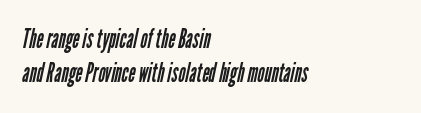
Q: Is the text bold? A: No.
Q: Is the text underlined? A: No.
Q: How is the paragraph aligned? A: Left-aligned.
Q: Is the spacing between letters normal or unusually wide? A: Normal.
Q: Is the spacing between lines tight, normal or loose? A: Normal.
